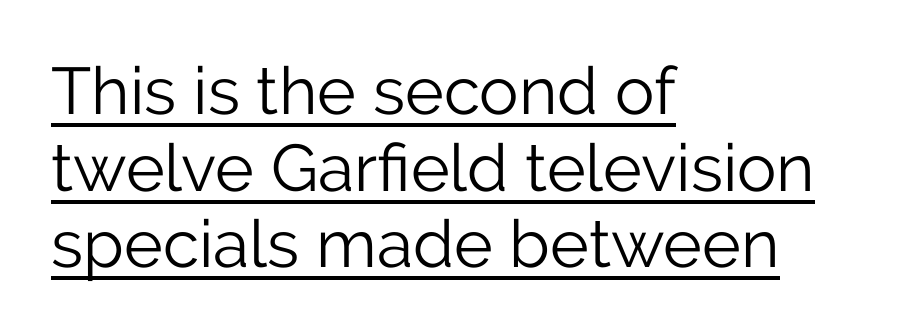
Examine the stroke ends and you'll find no serifs. These lines are set flush left with a ragged right edge. The lettering is marked with a stroke running underneath it. In terms of letterspacing, this is plain default setting.
